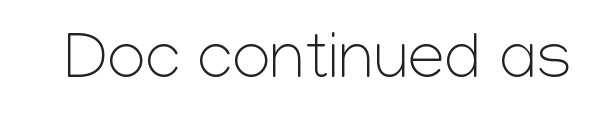
{"serif": "no", "italic": "no", "bold": "no", "weight": "light", "width": "normal", "stroke_contrast": "low", "x_height": "medium", "monospaced": "no", "underline": "no", "letter_spacing": "normal", "letter_spacing_em": 0.0, "glyph_px": 66}
